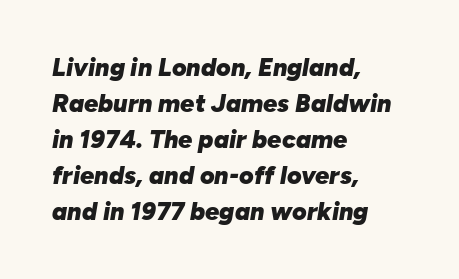
The image shows 25 px bold type, italic (leaning right); set left-aligned, normal line spacing (1.44x), normal letter spacing, not underlined.
